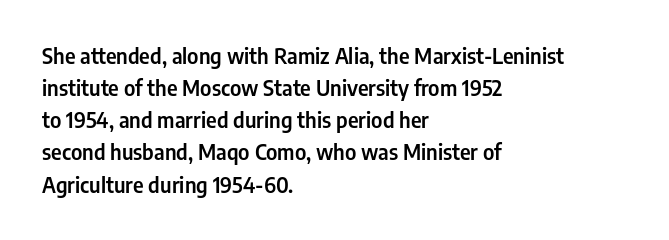
Layout note: lines flush left. The string is rendered with underlining switched off. The line texture is even and compact thanks to regular tracking. A roman cut, with each character standing at attention. The space between consecutive lines is moderate.
